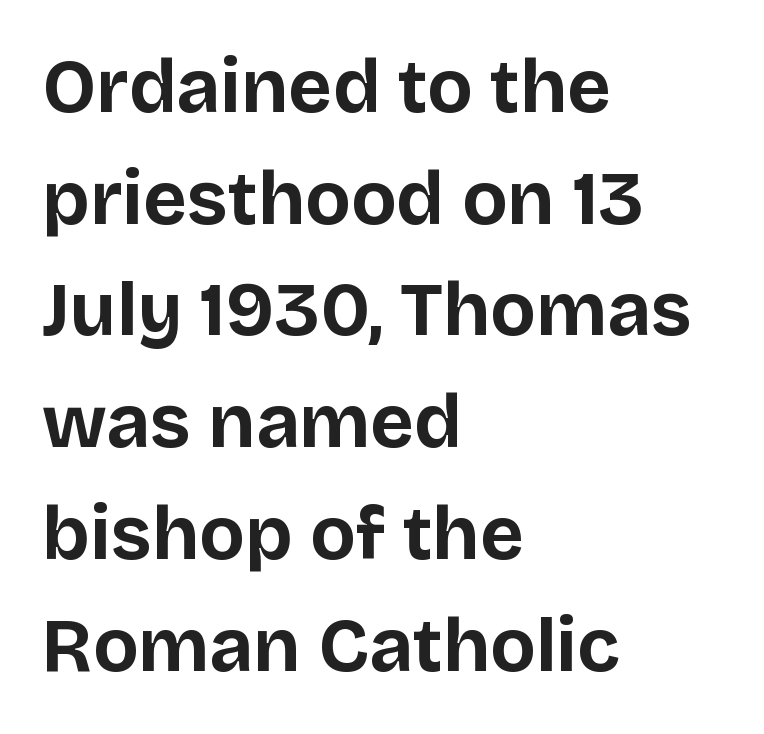
The image shows 75 px bold sans-serif type, upright; set left-aligned, normal line spacing (1.49x), normal letter spacing, not underlined; low stroke contrast and a large x-height.
